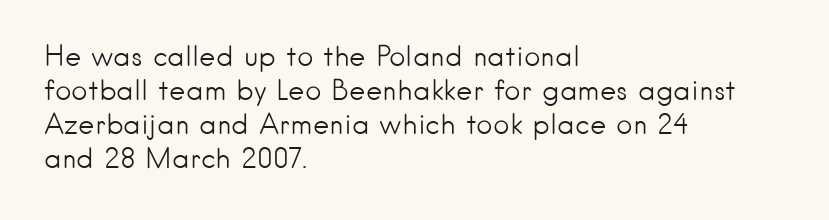
The passage shown is not bold in any degree. The face used here is proportionally spaced, like ordinary book or web type. This sample uses an upright cut, with every glyph sitting square on the baseline. Nobody drew a line under any word here. Font category for this specimen: sans-serif. Horizontally, the lines are justified to the leading edge only.
